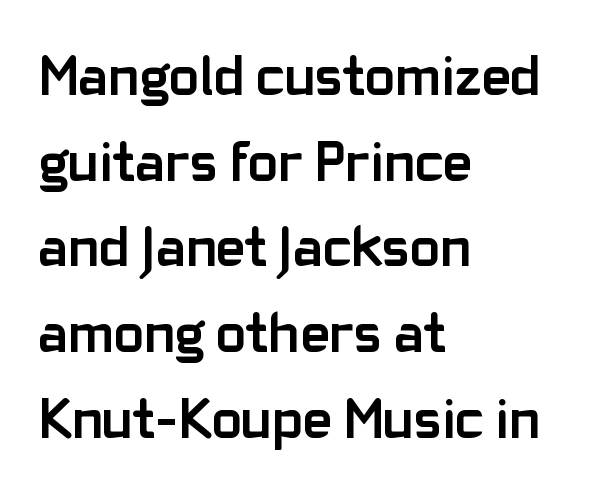
Q: Is the text bold? A: Yes.
Q: Is the text italic (slanted)? A: No, it is upright.
Q: Is the typeface a serif or a sans-serif typeface? A: Sans-serif.
Q: Is the text underlined? A: No.
Q: How is the paragraph aligned? A: Left-aligned.
Q: Is the spacing between letters normal or unusually wide? A: Normal.
Q: Is the spacing between lines tight, normal or loose? A: Normal.
Q: Width (condensed, normal, or wide)? A: Normal.
Q: Stroke contrast? A: Low.
Q: x-height? A: Medium.
Q: Monospaced? A: No.
